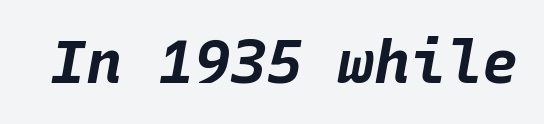
The baseline area is clear. I'd describe the lettering as bold — thick and assertive. The lettering tilts uniformly, giving the passage an italic look. This sample has the even, mechanical cadence of fixed-width lettering. Honestly, the letter spacing is just normal — you wouldn't notice it.
